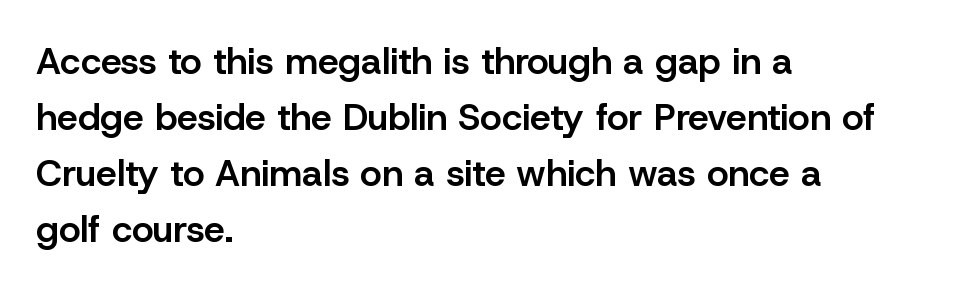
The face used here is proportionally spaced, like ordinary book or web type. Grotesque or geometric, the face here clearly has no serifs. In terms of weight, the rendering is demibold, just under bold. The paragraph shown leans on its left margin. The letters sit at their default tracking, neither squeezed nor spread.
